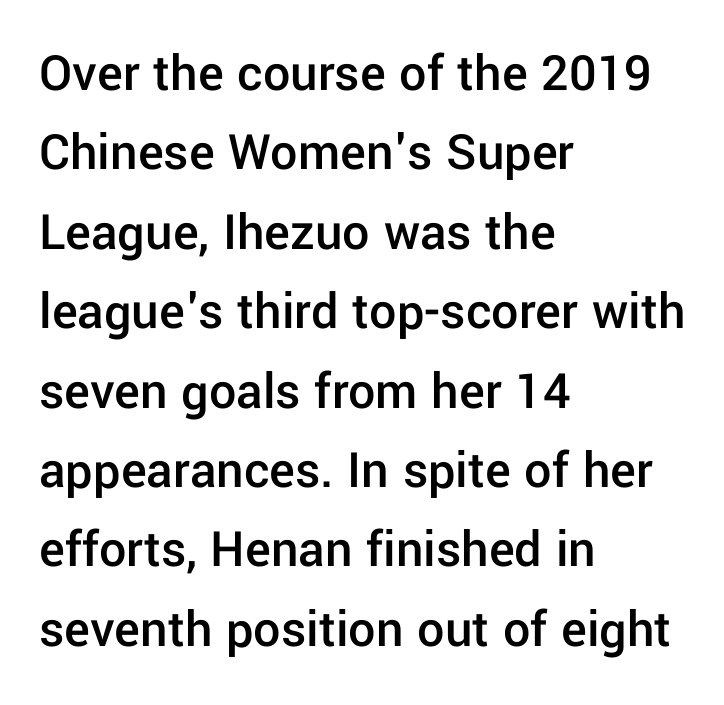
Q: Is the text bold? A: Semi-bold.
Q: Is the text italic (slanted)? A: No, it is upright.
Q: Is the typeface a serif or a sans-serif typeface? A: Sans-serif.
Q: Is the text underlined? A: No.
Q: How is the paragraph aligned? A: Left-aligned.
Q: Is the spacing between letters normal or unusually wide? A: Normal.
Q: Is the spacing between lines tight, normal or loose? A: Normal.
Q: Width (condensed, normal, or wide)? A: Normal.
Q: Stroke contrast? A: Low.
Q: x-height? A: Medium.
Q: Monospaced? A: No.
